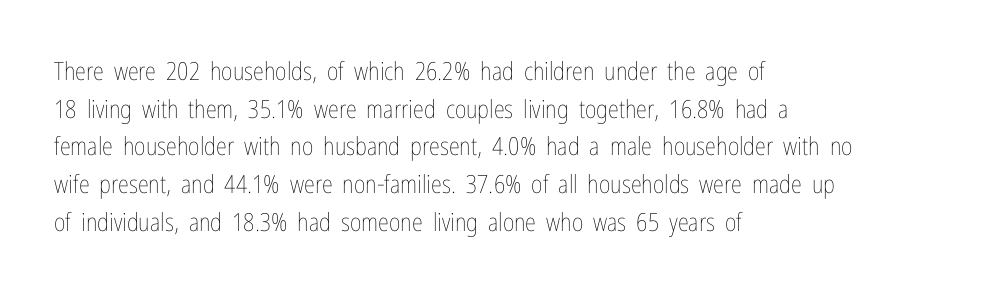
The image shows 25 px text type, upright; set left-aligned, normal line spacing (1.51x), normal letter spacing, not underlined.
